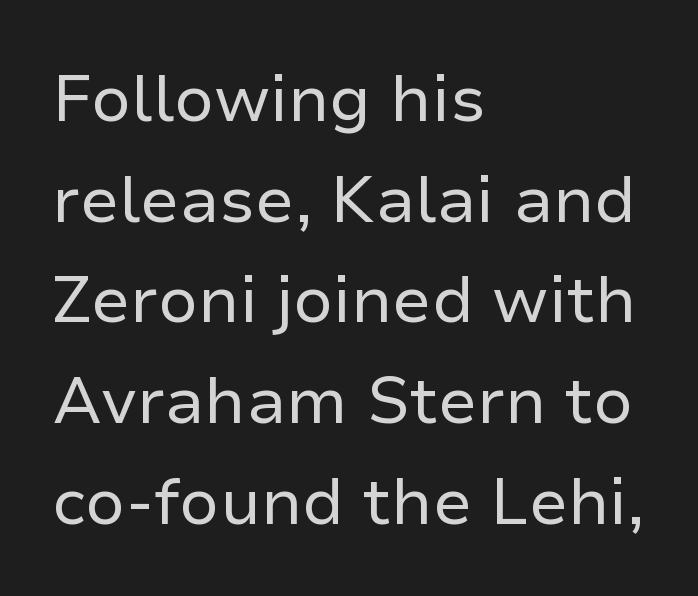
Visually the block forms a straight wall on the left and a jagged coastline on the right. Does the leading feel generous? No, just average. Character widths vary here, with narrow letters taking less room than wide ones. Letters rest on an invisible, unmarked baseline. These glyphs show unthickened strokes, regular width or finer.
